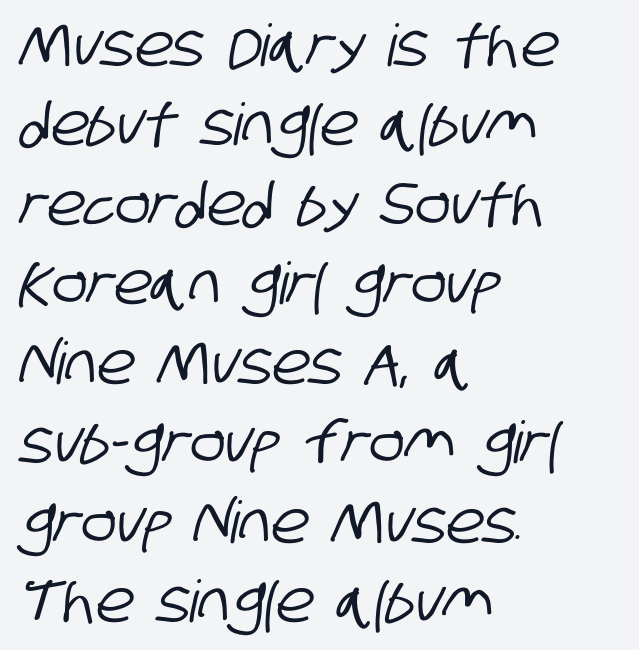
The image shows 58 px condensed sans-serif type; set left-aligned, normal line spacing (1.37x), normal letter spacing, not underlined; low stroke contrast and a large x-height.
